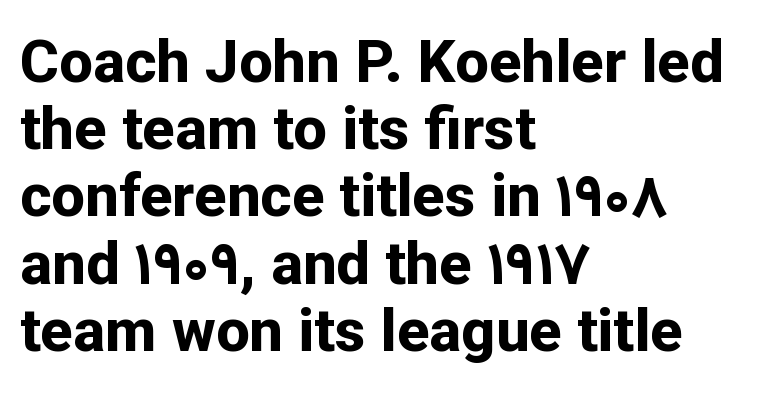
The image shows 60 px bold sans-serif type, upright; set left-aligned, tight line spacing (1.12x), normal letter spacing, not underlined; low stroke contrast and a medium x-height.
